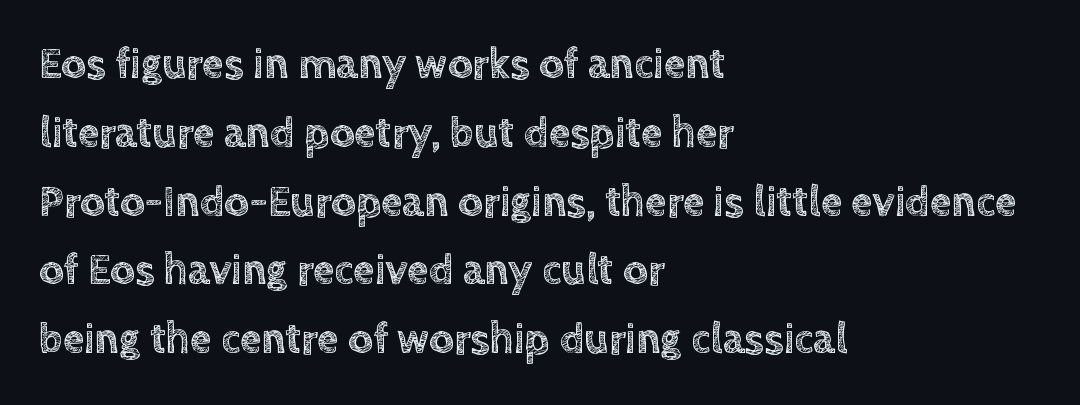
The letters advance in unequal steps, a hallmark of proportional type. Ascenders rise straight up at ninety degrees. Does extra space separate the letters? No, they use regular spacing. Letters rest on an invisible, unmarked baseline. Normally led — the rows are evenly, conventionally spaced.
